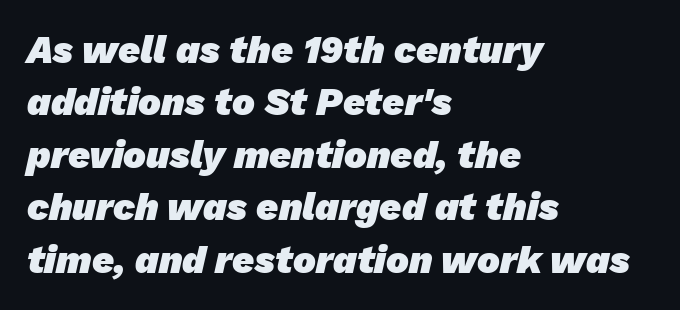
How would I describe the line gaps? Plain and ordinary. A sans-serif font was chosen for this passage. The gaps between neighbouring characters are ordinary and unremarkable. The strip under each line holds only bare page. These lines are rendered in a variable-pitch font. Emphasis by weight is at full strength: bold.
